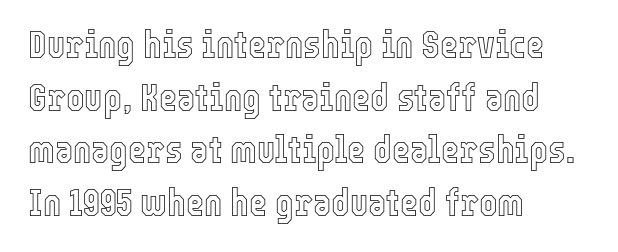
The image shows 39 px condensed type, upright; set left-aligned, normal line spacing (1.35x), normal letter spacing, not underlined; a medium x-height.
